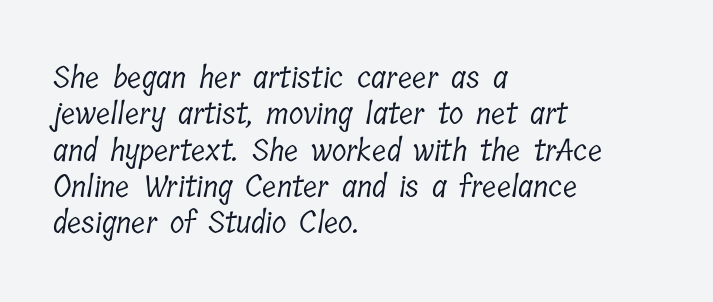
Weight: not bold — regular or lighter. The passage shown is typed in a proportional face where columns would drift. The letterforms sit shoulder to shoulder at normal distance. The typesetter chose a ragged-right arrangement here. I'd call this a serif setting — the letters wear small feet.
